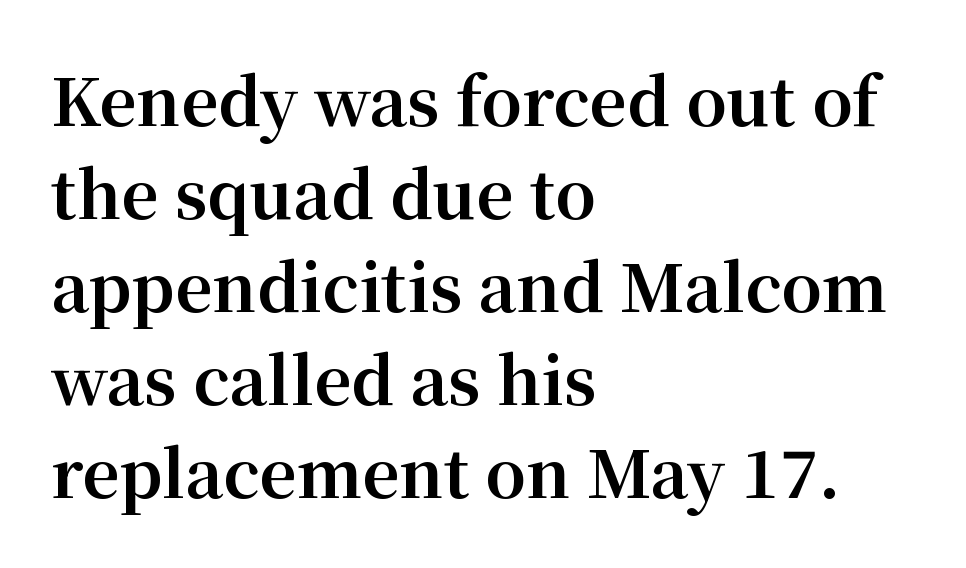
Baseline-to-baseline distance is the conventional proportion of letter height. Upright lettering throughout. Here the glyphs are tracked normally, forming tight word shapes. The passage shown is typeset with a serif family. Its strokes are broad and dark, the hallmark of bold type. Typeset ragged right — the left edge is the straight one.
